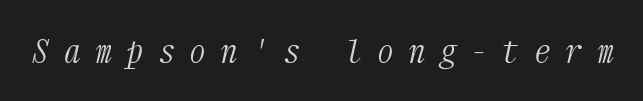
The image shows 33 px light, condensed serif type, italic (leaning right), monospaced; set unusually wide letter spacing (+0.45 em), not underlined; medium stroke contrast and a medium x-height.
